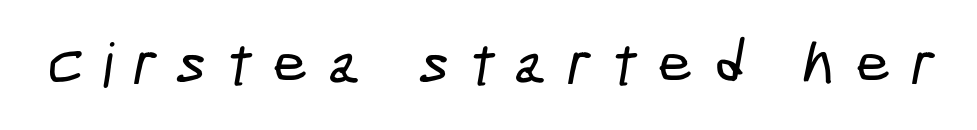
Honestly, the letter spacing is so wide it's the main thing you notice. To sum up the face: it is a sans, with no serifs. The letters advance in unequal steps, a hallmark of proportional type. Only glyphs here, with clear space below each row.
